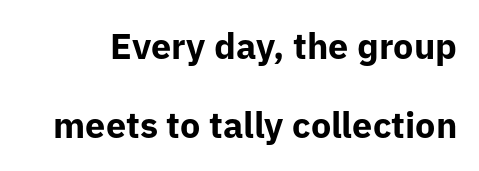
Standard letterfit; no display-style spreading of the glyphs. The strip under each line holds only bare page. Successive baselines arrive slowly, with a big drop between each. Grotesque or geometric, the face here clearly has no serifs. Heavy-handed strokes throughout: this text is bold. You could not count columns in this text — the font is proportionally spaced.
